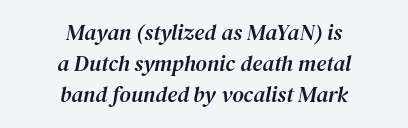
The image shows 22 px text type, italic (leaning right); set centered, normal line spacing (1.42x), normal letter spacing, not underlined.
